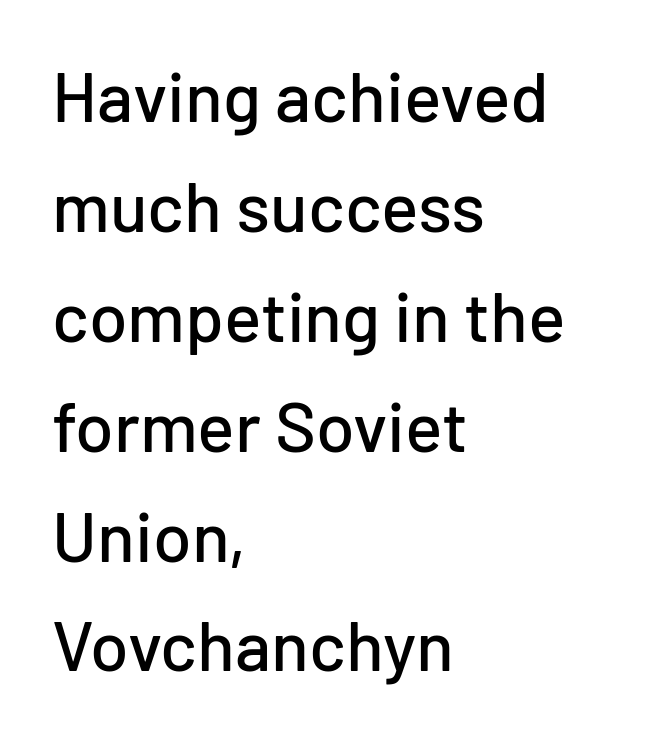
It's the straight-up-and-down kind of type. Underline: absent. Leftover space on each line is placed entirely after the last word. The designer went with a sans here, leaving each stem footless. You could not count columns in this text — the font is proportionally spaced. Summary of vertical rhythm: regular, with standard interline spacing.
